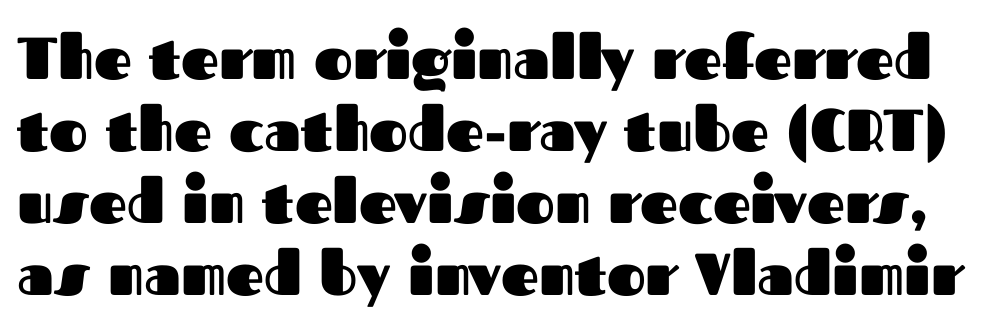
The image shows 59 px heavy sans-serif type, upright; set line spacing 1.22x, normal letter spacing, not underlined; medium stroke contrast and a medium x-height.
